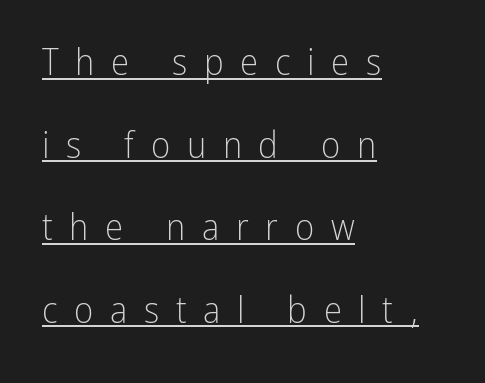
The image shows 37 px light, condensed sans-serif type, upright; set left-aligned, loose line spacing (2.23x), unusually wide letter spacing (+0.45 em), underlined; low stroke contrast and a medium x-height.
